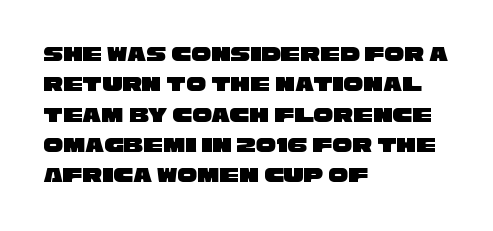
The image shows 22 px text type; set left-aligned, normal line spacing (1.38x), normal letter spacing, not underlined.
